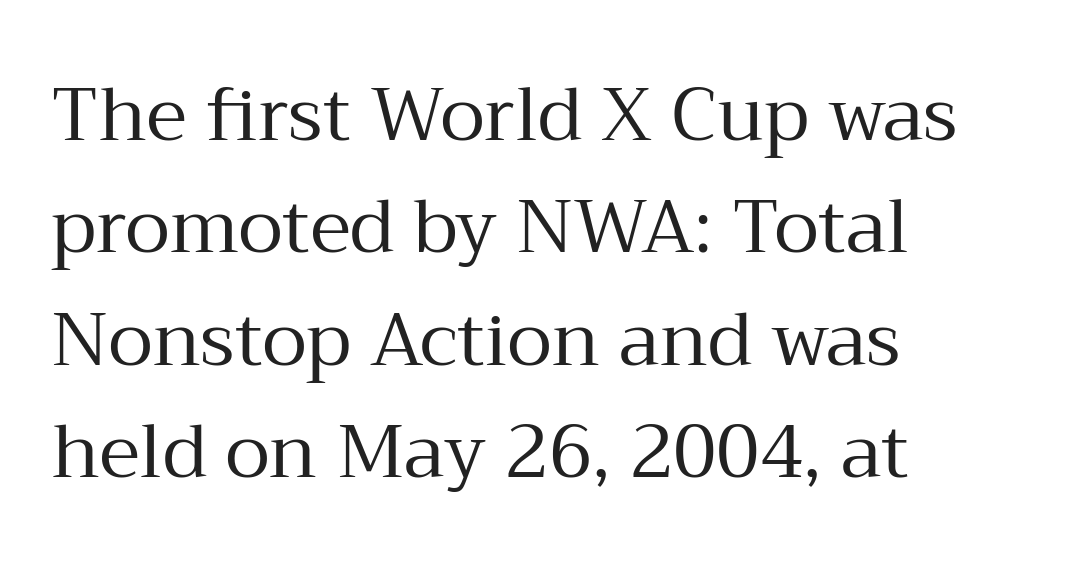
The image shows 74 px regular-weight serif type, upright; set left-aligned, normal line spacing (1.52x), normal letter spacing, not underlined; medium stroke contrast and a medium x-height.
